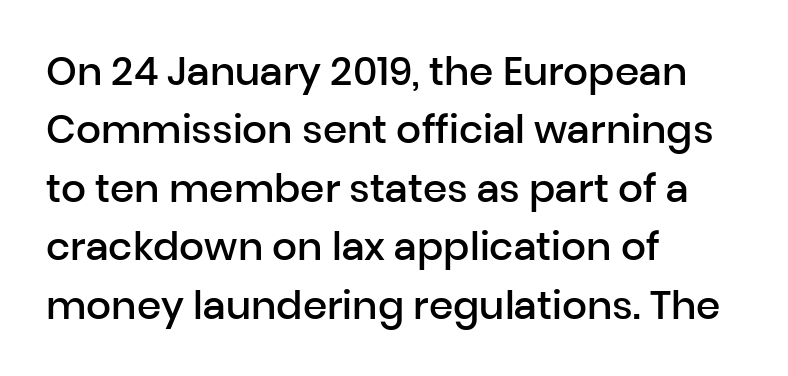
A bit beefed up — I'd call it semibold rather than bold. This sample is left-justified, so line endings fall wherever the words run out. The letters stand upright; this is a roman face. The space between consecutive lines is moderate. No feet cap the strokes, marking this as sans-serif type.
